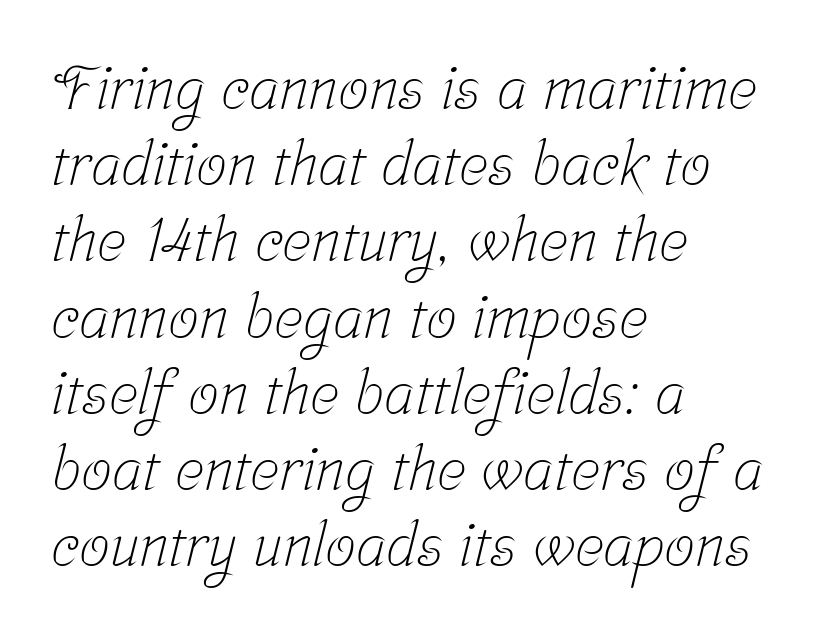
{"serif": "yes", "bold": "no", "weight": "light", "width": "condensed", "stroke_contrast": "low", "x_height": "medium", "monospaced": "no", "underline": "no", "align": "left", "line_spacing": "normal", "line_spacing_ratio": 1.25, "letter_spacing": "normal", "letter_spacing_em": 0.0, "glyph_px": 61}
